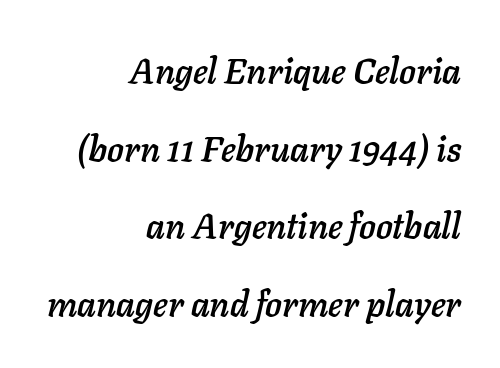
{"italic": "yes", "lean": "right", "slant_degrees": 11, "width": "normal", "stroke_contrast": "low", "x_height": "medium", "monospaced": "no", "underline": "no", "align": "right", "line_spacing": "loose", "line_spacing_ratio": 2.22, "letter_spacing": "normal", "letter_spacing_em": 0.0, "glyph_px": 35}
